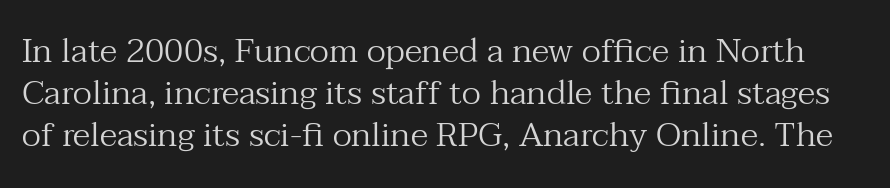
{"serif": "yes", "italic": "no", "bold": "no", "weight": "regular", "width": "normal", "stroke_contrast": "medium", "x_height": "medium", "monospaced": "no", "underline": "no", "line_spacing_ratio": 1.24, "letter_spacing": "normal", "letter_spacing_em": 0.0, "glyph_px": 34}
